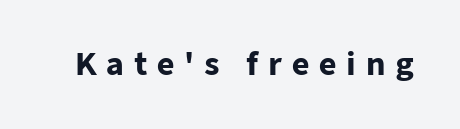
The passage shown is typeset with a sans-serif family. The type sits square on the baseline with zero lean. Anything drawn beneath the words? Only blank space. Each letter keeps its own natural width here, so spacing adapts to shape.
